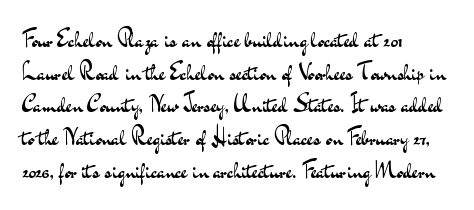
Q: Is the text bold? A: No.
Q: Is the text italic (slanted)? A: Yes.
Q: Is the text underlined? A: No.
Q: How is the paragraph aligned? A: Left-aligned.
Q: Is the spacing between letters normal or unusually wide? A: Normal.
Q: Is the spacing between lines tight, normal or loose? A: Normal.
